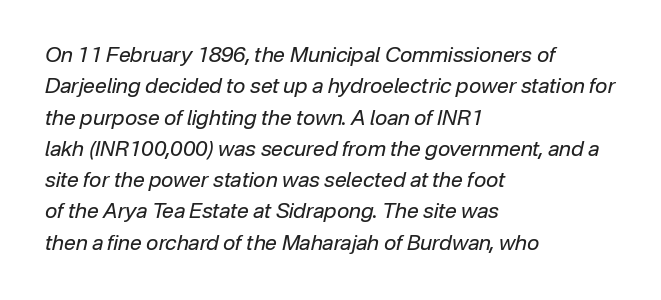
{"italic": "yes", "lean": "right", "slant_degrees": 12, "bold": "no", "underline": "no", "align": "left", "line_spacing": "normal", "line_spacing_ratio": 1.49, "letter_spacing": "normal", "letter_spacing_em": 0.0, "glyph_px": 21}
